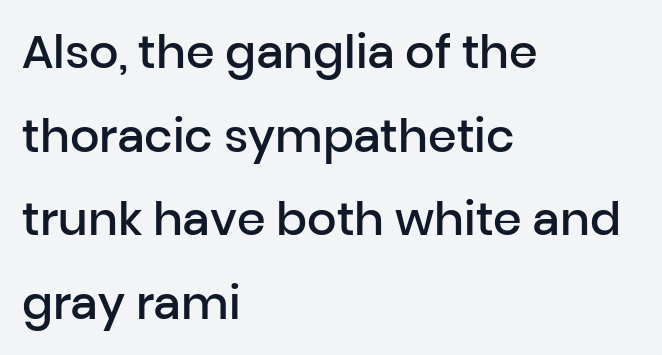
Q: Is the text bold? A: Semi-bold.
Q: Is the text italic (slanted)? A: No, it is upright.
Q: Is the typeface a serif or a sans-serif typeface? A: Sans-serif.
Q: Is the text underlined? A: No.
Q: How is the paragraph aligned? A: Left-aligned.
Q: Is the spacing between letters normal or unusually wide? A: Normal.
Q: Width (condensed, normal, or wide)? A: Normal.
Q: Stroke contrast? A: Low.
Q: x-height? A: Medium.
Q: Monospaced? A: No.
